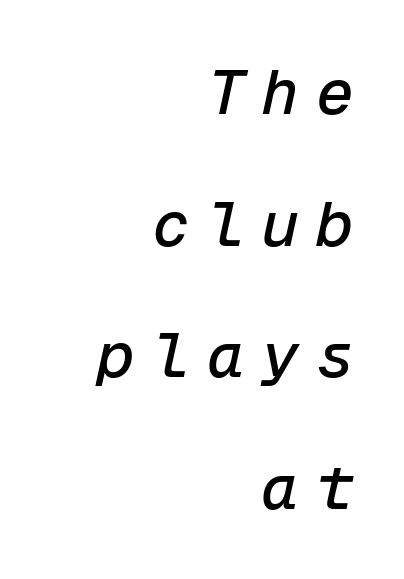
{"italic": "yes", "lean": "right", "slant_degrees": 12, "width": "normal", "stroke_contrast": "low", "x_height": "medium", "monospaced": "yes", "underline": "no", "align": "right", "line_spacing": "loose", "line_spacing_ratio": 2.09, "letter_spacing": "wide", "letter_spacing_em": 0.27, "glyph_px": 63}
